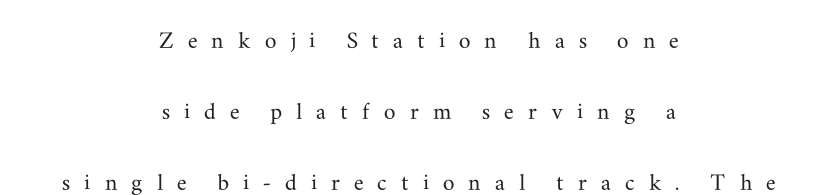
{"serif": "yes", "italic": "no", "width": "wide", "stroke_contrast": "medium", "x_height": "small", "monospaced": "no", "underline": "no", "align": "center", "line_spacing": "loose", "line_spacing_ratio": 2.45, "letter_spacing": "wide", "letter_spacing_em": 0.48, "glyph_px": 29}
